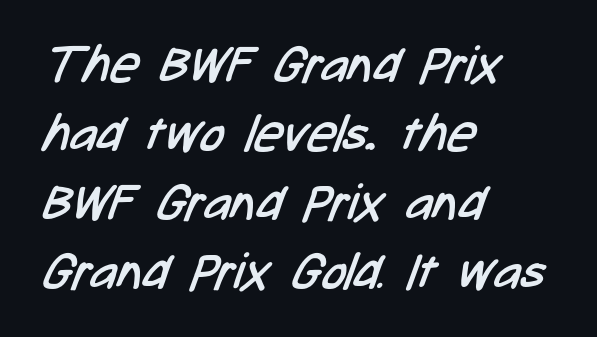
{"serif": "no", "bold": "no", "weight": "regular", "width": "condensed", "stroke_contrast": "low", "x_height": "medium", "monospaced": "no", "underline": "no", "align": "left", "line_spacing": "normal", "line_spacing_ratio": 1.38, "letter_spacing": "normal", "letter_spacing_em": 0.0, "glyph_px": 50}
